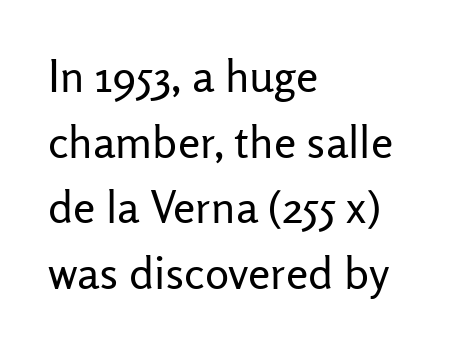
{"serif": "no", "italic": "no", "bold": "no", "weight": "regular", "width": "normal", "stroke_contrast": "low", "x_height": "medium", "monospaced": "no", "underline": "no", "align": "left", "line_spacing": "normal", "line_spacing_ratio": 1.46, "letter_spacing": "normal", "letter_spacing_em": 0.0, "glyph_px": 45}
